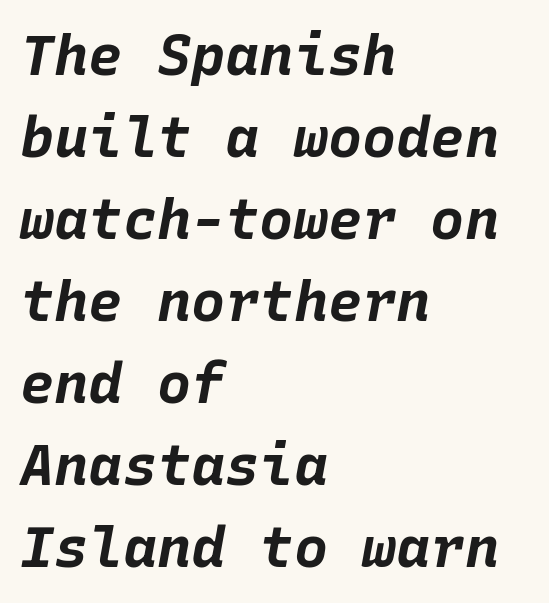
Glyph-to-glyph distance matches everyday printed text. The passage shown stacks its lines at a standard gap. Fixed-width glyphs throughout — classic coding-font behaviour. Slanted lettering throughout. The space directly below the letters is spotless.
